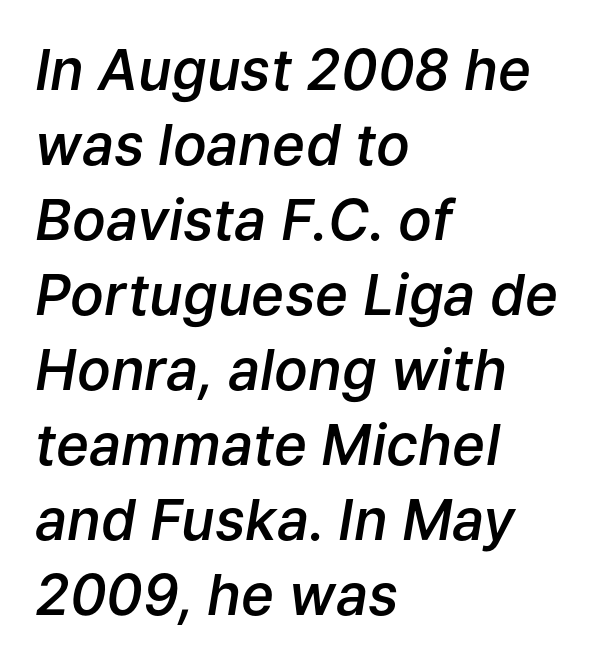
The face used here is proportionally spaced, like ordinary book or web type. Every letter is mildly thick-stroked: semibold rather than bold. Any mark beneath the type? The region is blank. What stands out about the letter spacing? Nothing — it is the standard amount.
